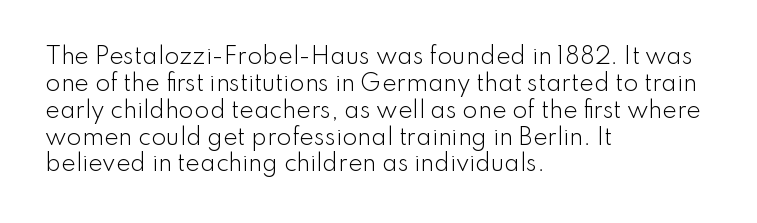
Honestly, the letter spacing is just normal — you wouldn't notice it. A student would call this left alignment; a typographer would say flush left, rag right. The font sits on the lighter half of the weight spectrum, regular included. Just letters on the line, the space beneath them empty.
